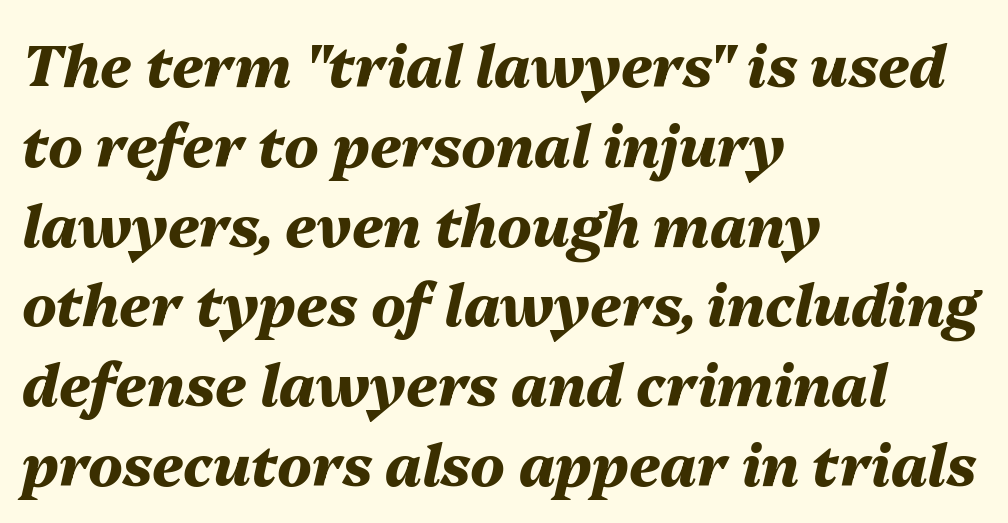
{"italic": "yes", "lean": "right", "slant_degrees": 13, "bold": "yes", "weight": "heavy", "width": "normal", "stroke_contrast": "medium", "x_height": "medium", "monospaced": "no", "underline": "no", "align": "left", "line_spacing": "normal", "line_spacing_ratio": 1.4, "letter_spacing": "normal", "letter_spacing_em": 0.0, "glyph_px": 57}
